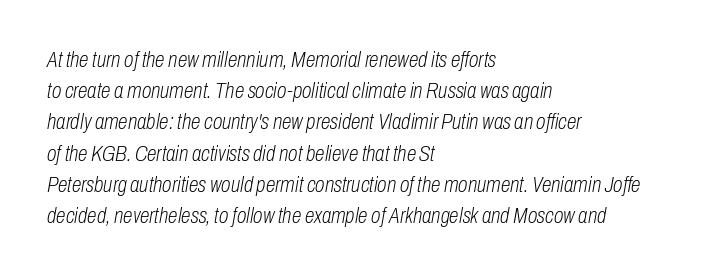
Rule under the text: the space is simply empty. The type is set solid horizontally, with unmodified tracking. Stroke thickness stays within the range of a standard reading face or lighter. Vertically, the passage feels balanced, rows spaced as you'd expect.
